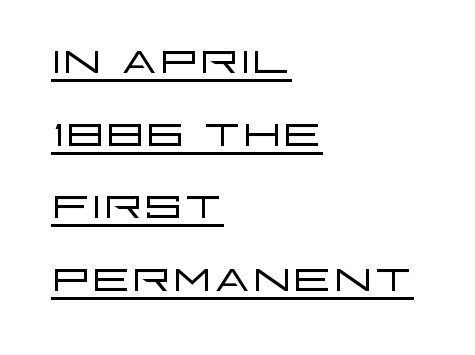
{"serif": "no", "italic": "no", "bold": "no", "weight": "light", "width": "wide", "stroke_contrast": "low", "x_height": "large", "monospaced": "no", "underline": "yes", "align": "left", "line_spacing_ratio": 1.21, "letter_spacing": "normal", "letter_spacing_em": 0.0, "glyph_px": 60}
